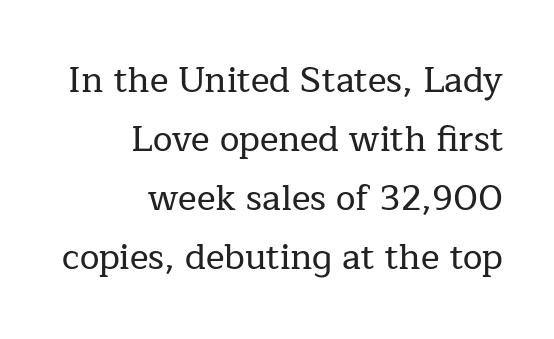
Students, observe: this is what conventionally led text looks like. The face used here is proportionally spaced, like ordinary book or web type. Descenders are the only things crossing below the line. Compared with a flush-left layout, this one pins lines to the opposite, right side. These lines keep a tight, regular rhythm from letter to letter.
